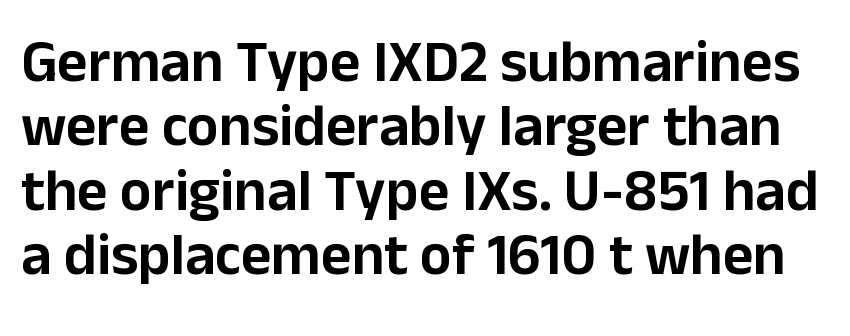
{"serif": "no", "italic": "no", "width": "normal", "stroke_contrast": "low", "x_height": "medium", "monospaced": "no", "underline": "no", "line_spacing": "tight", "line_spacing_ratio": 1.09, "letter_spacing": "normal", "letter_spacing_em": 0.0, "glyph_px": 59}
